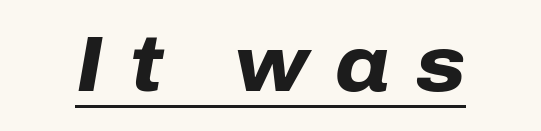
The image shows 77 px heavy type, italic (leaning right); set unusually wide letter spacing (+0.34 em), underlined; low stroke contrast and a medium x-height.
